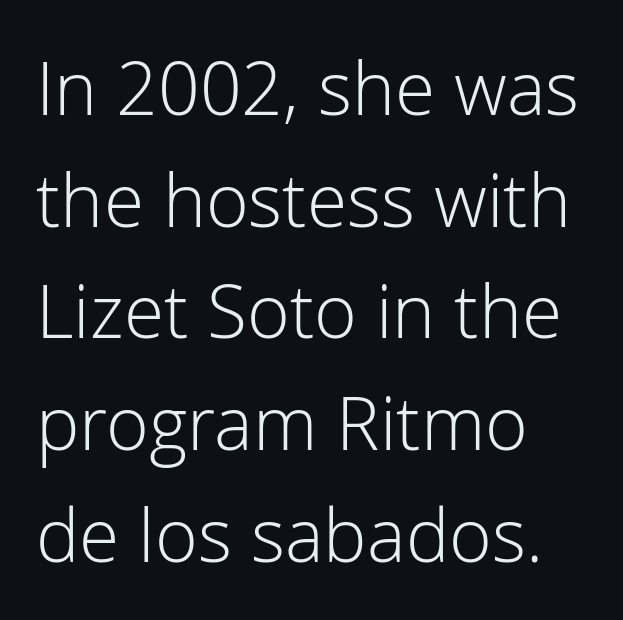
The image shows 73 px light sans-serif type, upright; set left-aligned, normal line spacing (1.53x), normal letter spacing, not underlined; low stroke contrast and a medium x-height.
